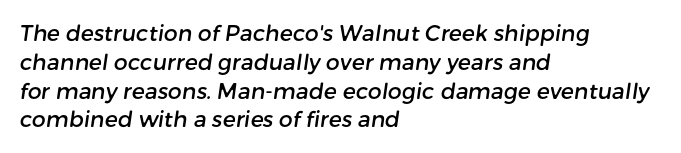
Honestly, the row spacing looks completely unremarkable. Anything drawn beneath the words? Only blank space. A student would call this left alignment; a typographer would say flush left, rag right. Default kerning and tracking; the words read as compact shapes.
